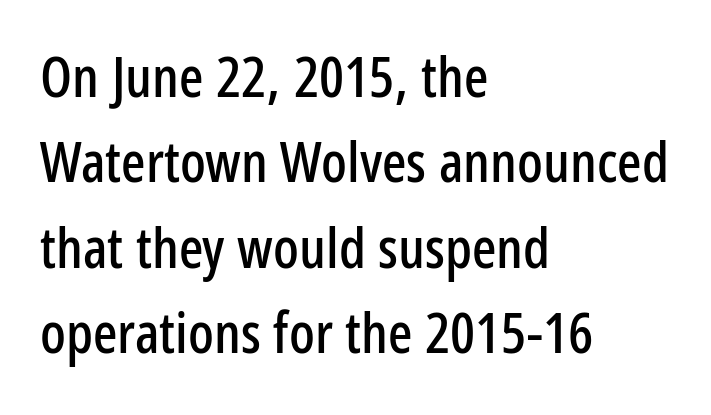
{"serif": "no", "italic": "no", "width": "condensed", "stroke_contrast": "low", "x_height": "medium", "monospaced": "no", "underline": "no", "align": "left", "line_spacing": "normal", "line_spacing_ratio": 1.5, "letter_spacing": "normal", "letter_spacing_em": 0.0, "glyph_px": 57}
